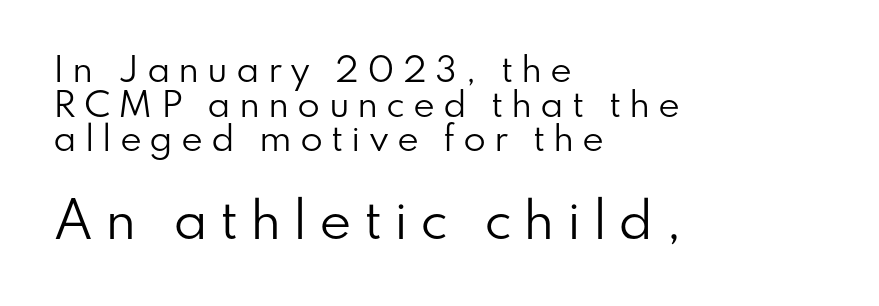
{"serif": "no", "italic": "no", "bold": "no", "weight": "regular", "width": "normal", "stroke_contrast": "low", "x_height": "small", "monospaced": "no", "underline": "no", "align": "left", "line_spacing": "tight", "line_spacing_ratio": 1.05, "letter_spacing": "wide", "letter_spacing_em": 0.24, "larger_block": "second", "size_ratio": 1.48, "glyph_px": 49}
